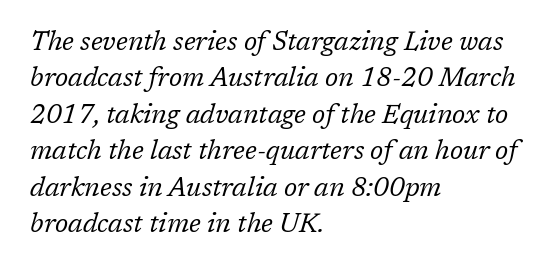
Interline gaps are of average width in this sample. Is the type slanted? Yes — the strokes lean at a clear angle. Tracking here is standard; glyphs follow each other at the usual distance. Quick note: underline off. The letterforms sit at book weight or below. The paragraph shown leans on its left margin.
